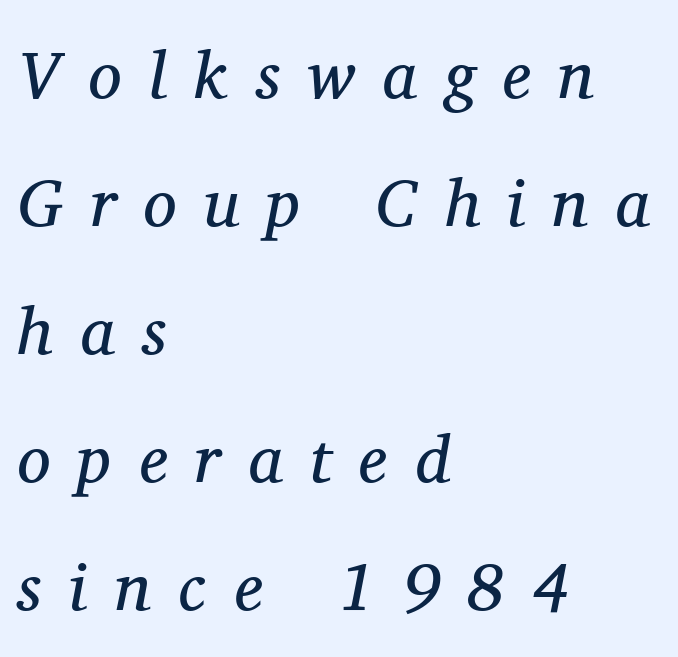
Q: Is the text bold? A: No.
Q: Is the text italic (slanted)? A: Yes, it leans right by about 11 degrees.
Q: Is the typeface a serif or a sans-serif typeface? A: Serif.
Q: Is the text underlined? A: No.
Q: How is the paragraph aligned? A: Left-aligned.
Q: Is the spacing between letters normal or unusually wide? A: Unusually wide.
Q: Is the spacing between lines tight, normal or loose? A: Loose.
Q: Width (condensed, normal, or wide)? A: Normal.
Q: Stroke contrast? A: Medium.
Q: x-height? A: Medium.
Q: Monospaced? A: No.
